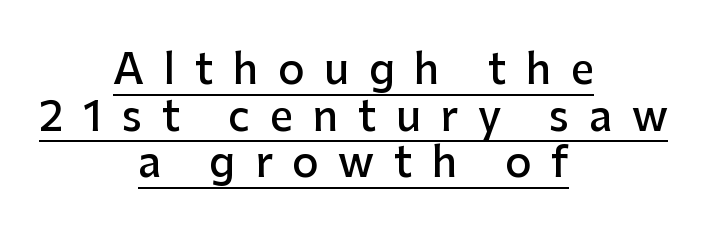
{"serif": "no", "italic": "no", "bold": "semi", "weight": "semibold", "width": "normal", "stroke_contrast": "low", "x_height": "medium", "monospaced": "no", "underline": "yes", "align": "center", "line_spacing": "tight", "line_spacing_ratio": 1.14, "letter_spacing": "wide", "letter_spacing_em": 0.48, "glyph_px": 41}
